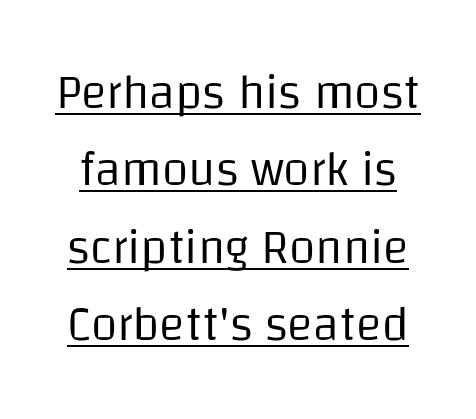
A rule runs beneath these lines of type. Tracking value appears to be zero — textbook default spacing. Character widths vary here, with narrow letters taking less room than wide ones. Italic? Not at all — the glyphs are vertical.
